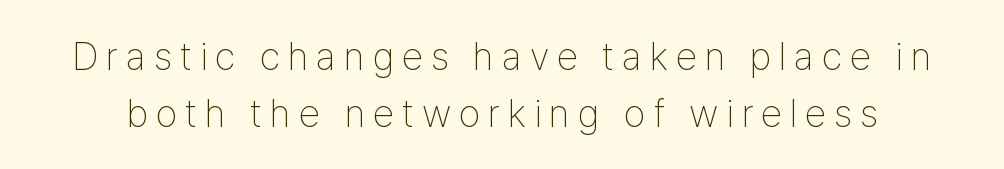
Q: Is the text bold? A: No.
Q: Is the text italic (slanted)? A: No, it is upright.
Q: Is the typeface a serif or a sans-serif typeface? A: Sans-serif.
Q: Is the text underlined? A: No.
Q: Is the spacing between letters normal or unusually wide? A: Unusually wide.
Q: Is the spacing between lines tight, normal or loose? A: Normal.
Q: Width (condensed, normal, or wide)? A: Condensed.
Q: Stroke contrast? A: Low.
Q: x-height? A: Medium.
Q: Monospaced? A: No.
